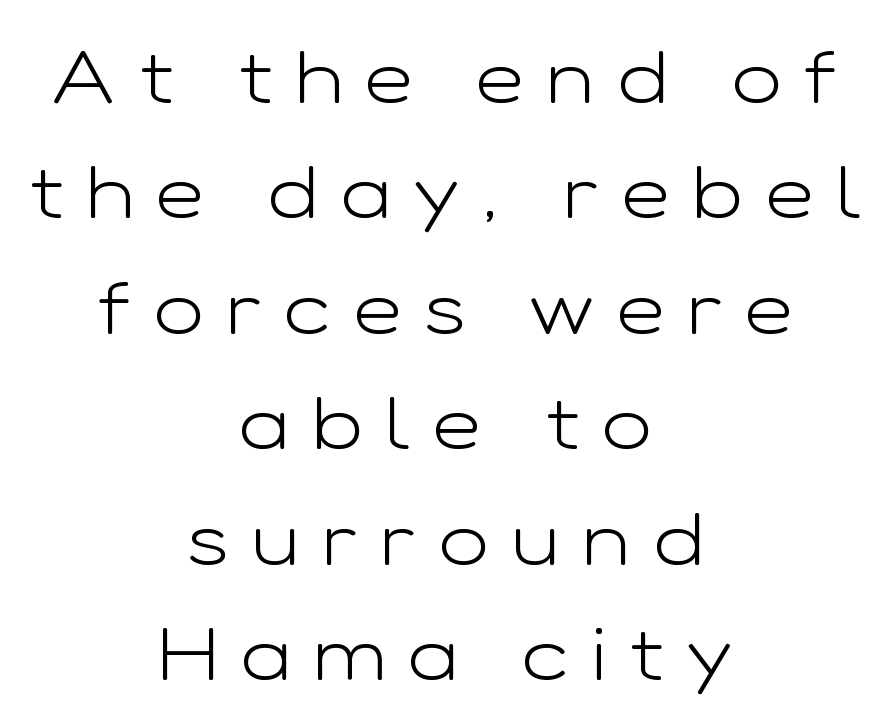
{"serif": "no", "italic": "no", "bold": "no", "weight": "light", "width": "wide", "stroke_contrast": "low", "x_height": "medium", "monospaced": "no", "underline": "no", "align": "center", "line_spacing": "normal", "line_spacing_ratio": 1.54, "letter_spacing": "wide", "letter_spacing_em": 0.3, "glyph_px": 75}
